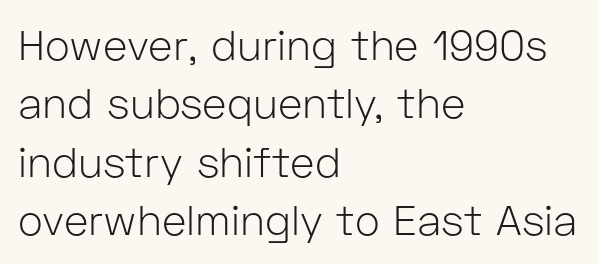
Compared with typical paragraphs, the rows here are spaced about the same. Has an underline been added? It has not. Unlike italic type, these characters show no tilt at all. Nothing unusual about the tracking: characters are spaced as the font intends.
